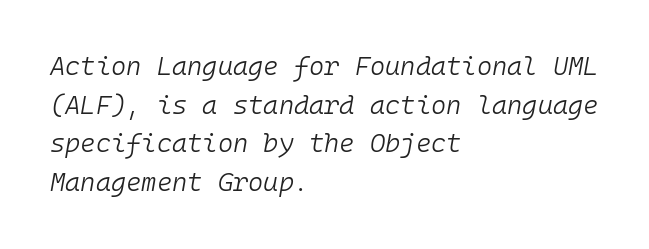
{"italic": "yes", "lean": "right", "slant_degrees": 10, "bold": "no", "underline": "no", "align": "left", "line_spacing": "normal", "line_spacing_ratio": 1.49, "letter_spacing": "normal", "letter_spacing_em": 0.0, "glyph_px": 26}
